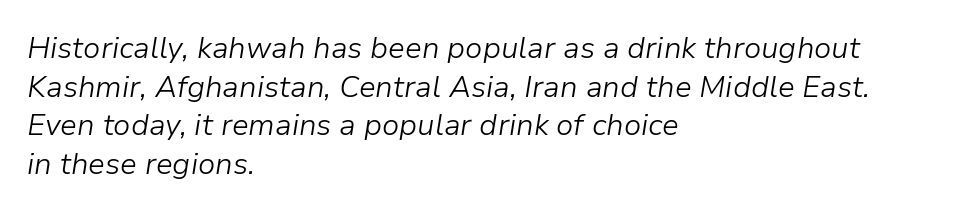
Q: Is the text bold? A: No.
Q: Is the text italic (slanted)? A: Yes, it leans right by about 9 degrees.
Q: Is the text underlined? A: No.
Q: How is the paragraph aligned? A: Left-aligned.
Q: Is the spacing between letters normal or unusually wide? A: Normal.
Q: Is the spacing between lines tight, normal or loose? A: Normal.
Q: Width (condensed, normal, or wide)? A: Normal.
Q: Stroke contrast? A: Low.
Q: x-height? A: Medium.
Q: Monospaced? A: No.
